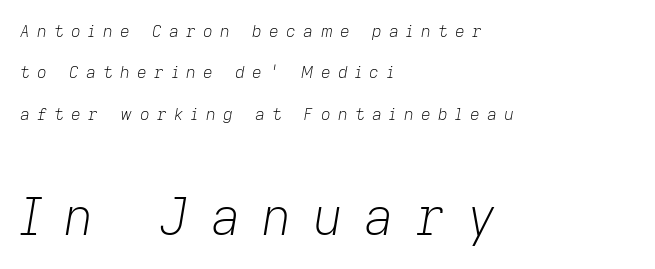
Q: Is the text bold? A: No.
Q: Is the text italic (slanted)? A: Yes, it leans right by about 9 degrees.
Q: Is the text underlined? A: No.
Q: How is the paragraph aligned? A: Left-aligned.
Q: Is the spacing between letters normal or unusually wide? A: Unusually wide.
Q: Is the spacing between lines tight, normal or loose? A: Loose.
Q: Which block of text is set in a larger size, the first (top) or the second (bottom)? A: The second (bottom) one.
Q: Width (condensed, normal, or wide)? A: Normal.
Q: Stroke contrast? A: Low.
Q: x-height? A: Medium.
Q: Monospaced? A: No.
